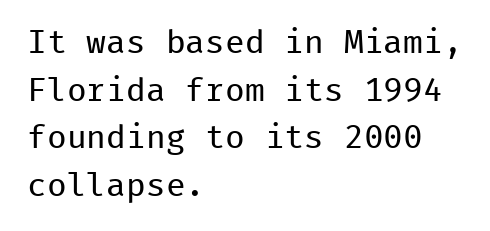
Nothing heavy about these letters — not bold at all. Successive baselines arrive at the customary interval. The gap between lines stays unmarked. Think of a typewriter: that constant character pitch is what you see here.
